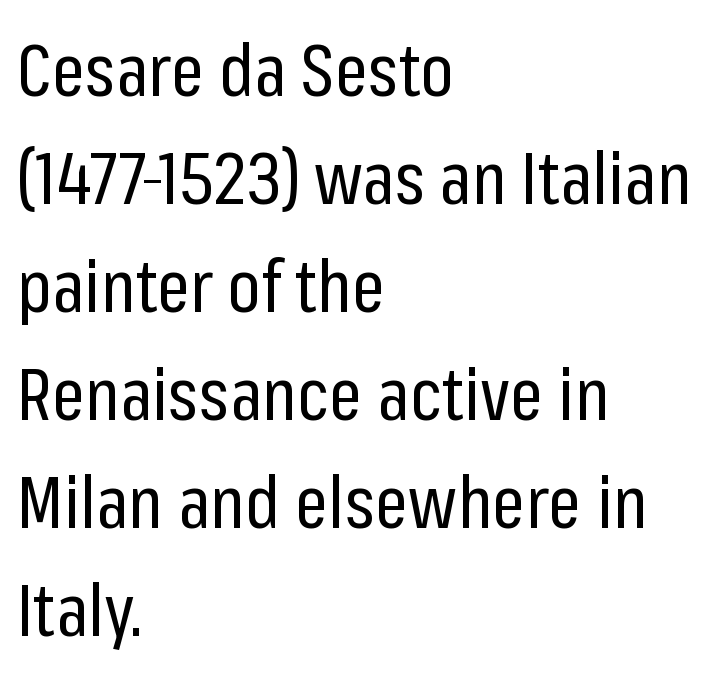
The area under the type is left untouched. What kind of face is this? One without serifs — a sans. This sample keeps an unexceptional amount of space between lines. The rag falls on the right side of this text block. The typography opts for an upright posture over an oblique one. This reads as an unemphasized weight, regular at the heaviest.
